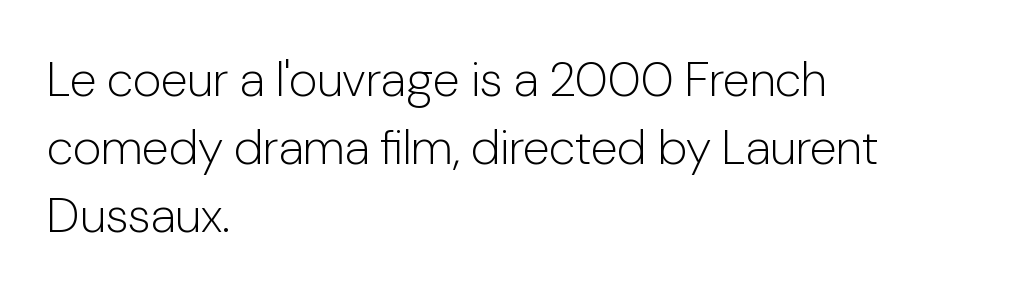
Q: Is the text bold? A: No.
Q: Is the text italic (slanted)? A: No, it is upright.
Q: Is the typeface a serif or a sans-serif typeface? A: Sans-serif.
Q: Is the text underlined? A: No.
Q: How is the paragraph aligned? A: Left-aligned.
Q: Is the spacing between letters normal or unusually wide? A: Normal.
Q: Is the spacing between lines tight, normal or loose? A: Normal.
Q: Width (condensed, normal, or wide)? A: Normal.
Q: Stroke contrast? A: Low.
Q: x-height? A: Medium.
Q: Monospaced? A: No.
